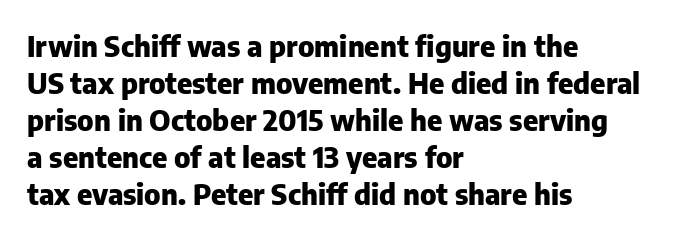
The strokes are fattened all the way to bold. Does extra space separate the letters? No, they use regular spacing. Leading matches the norm, producing a regular column. Does the lettering tilt? It doesn't — this is upright. The passage shown is typeset with a sans-serif family. A student would call this left alignment; a typographer would say flush left, rag right.
